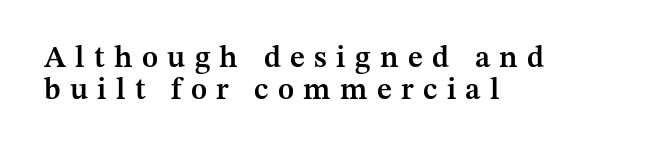
The image shows 30 px semibold serif type, upright; set left-aligned, tight line spacing (1.07x), unusually wide letter spacing (+0.31 em), not underlined; medium stroke contrast and a medium x-height.
